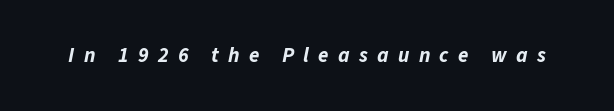
Q: Is the text bold? A: Yes.
Q: Is the text italic (slanted)? A: Yes, it leans right by about 11 degrees.
Q: Is the text underlined? A: No.
Q: Is the spacing between letters normal or unusually wide? A: Unusually wide.
